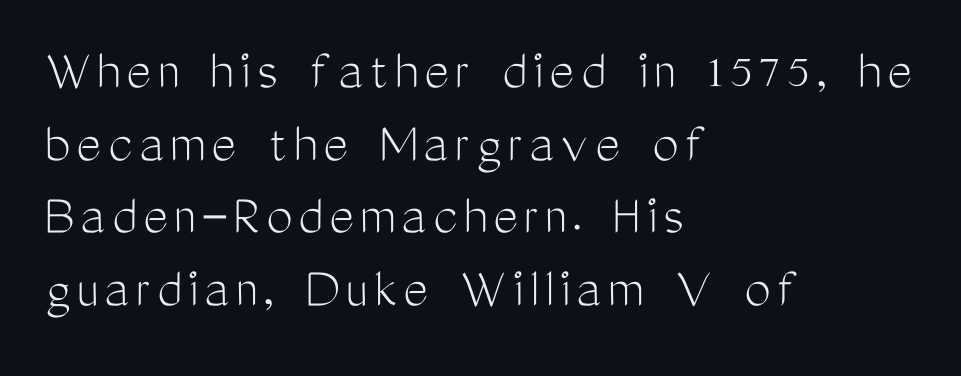
The image shows 59 px light, condensed sans-serif type, upright; set left-aligned, line spacing 1.23x, not underlined; medium stroke contrast and a medium x-height.
